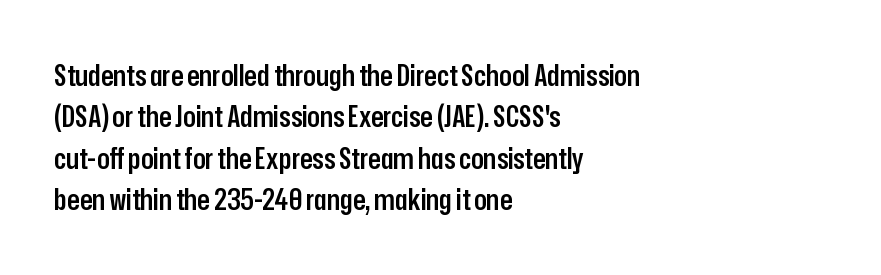
The compositor pushed each line to the left boundary. Notice how the stems are strictly vertical — no italics here. Check under the words: just untouched page. On the weight axis this lands at semibold, roughly 600.
